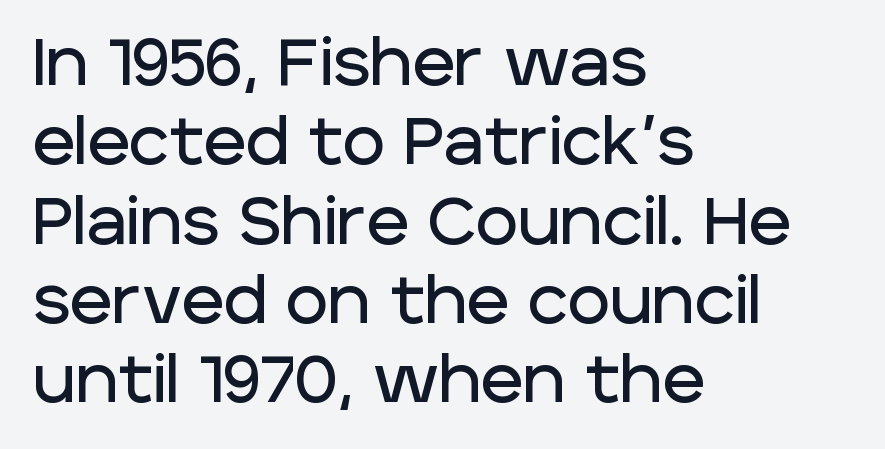
{"serif": "no", "italic": "no", "width": "normal", "stroke_contrast": "low", "x_height": "large", "monospaced": "no", "underline": "no", "align": "left", "line_spacing_ratio": 1.22, "letter_spacing": "normal", "letter_spacing_em": 0.0, "glyph_px": 65}
